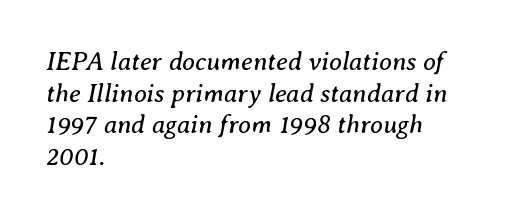
The rendering anchors every line to the left-hand side. Clear beneath every line of the passage. The rendering keeps characters at their native spacing. This sample uses an oblique cut, with every glyph tilted off the vertical. Heaviness? Minimal to ordinary, like unemphasized prose.
